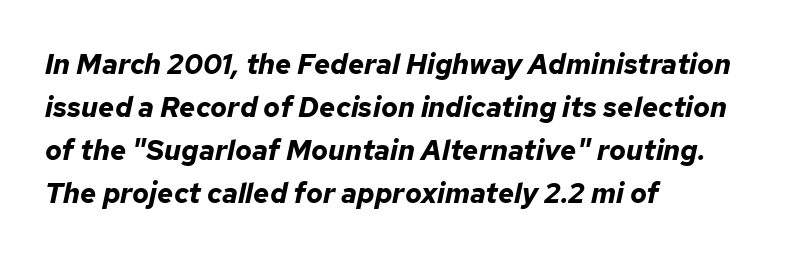
The image shows 28 px bold type, italic (leaning right); set left-aligned, normal line spacing (1.54x), normal letter spacing, not underlined; low stroke contrast and a medium x-height.
